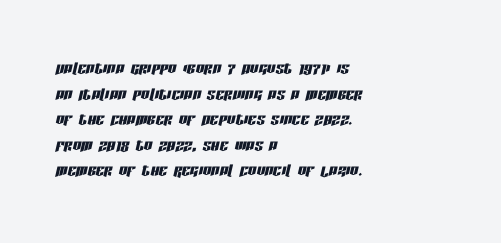
Teacher's note: observe the even left margin — that is flush-left alignment. These lines keep a tight, regular rhythm from letter to letter. No word sits above an underline. This is oblique type, the kind used for emphasis or titles.
